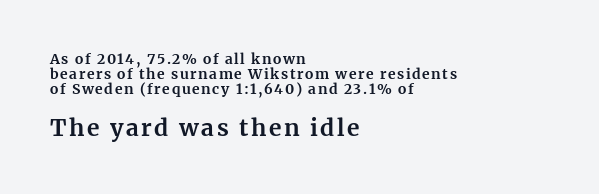
The font is running at its bold setting. No word sits above an underline. Here the second block reads like a headline and the first like body copy. Does the copy run flush right? No — it runs flush left. The lettering holds an erect, upright posture throughout.
